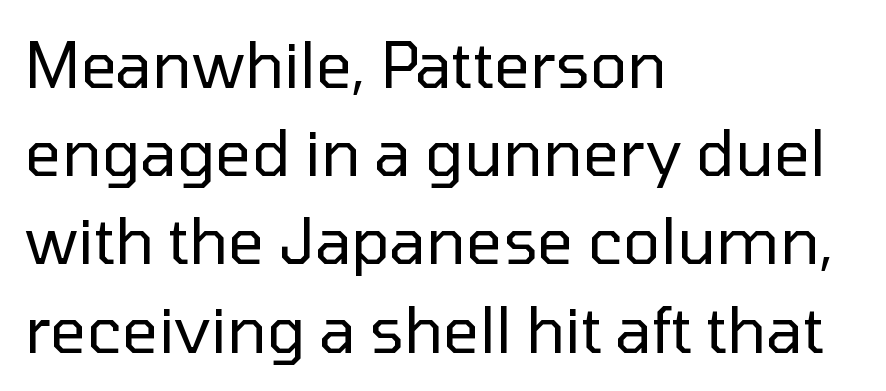
Q: Is the text bold? A: No.
Q: Is the text italic (slanted)? A: No, it is upright.
Q: Is the typeface a serif or a sans-serif typeface? A: Sans-serif.
Q: Is the text underlined? A: No.
Q: How is the paragraph aligned? A: Left-aligned.
Q: Is the spacing between letters normal or unusually wide? A: Normal.
Q: Is the spacing between lines tight, normal or loose? A: Normal.
Q: Width (condensed, normal, or wide)? A: Normal.
Q: Stroke contrast? A: Low.
Q: x-height? A: Medium.
Q: Monospaced? A: No.
